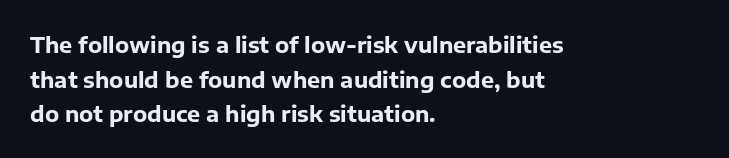
Q: Is the text bold? A: Yes.
Q: Is the text italic (slanted)? A: No, it is upright.
Q: Is the text underlined? A: No.
Q: How is the paragraph aligned? A: Left-aligned.
Q: Is the spacing between letters normal or unusually wide? A: Normal.
Q: Is the spacing between lines tight, normal or loose? A: Normal.
